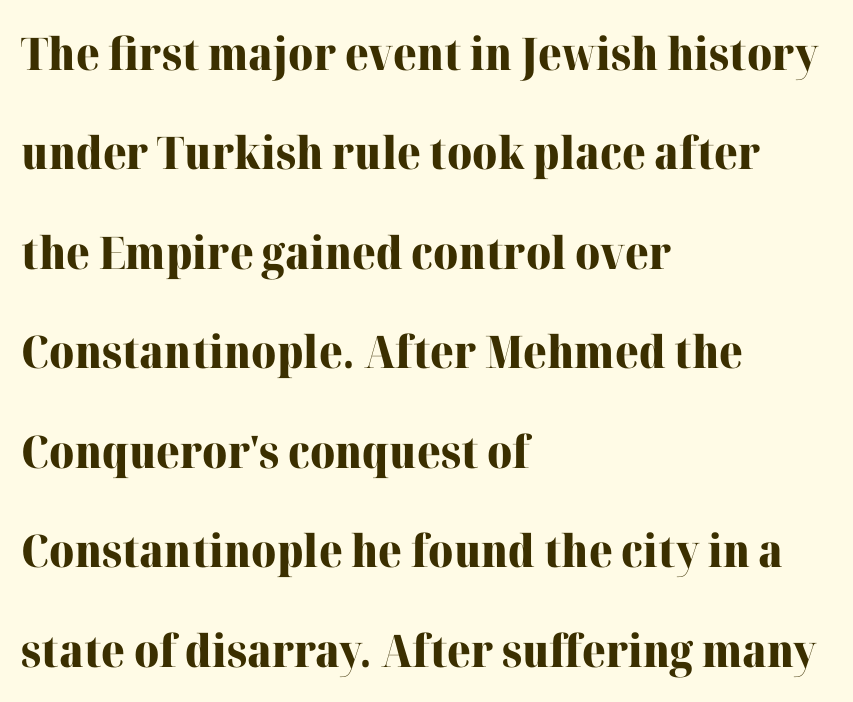
{"serif": "yes", "italic": "no", "bold": "yes", "weight": "heavy", "width": "normal", "stroke_contrast": "high", "x_height": "medium", "monospaced": "no", "underline": "no", "align": "left", "line_spacing": "loose", "line_spacing_ratio": 2.21, "letter_spacing": "normal", "letter_spacing_em": 0.0, "glyph_px": 45}
